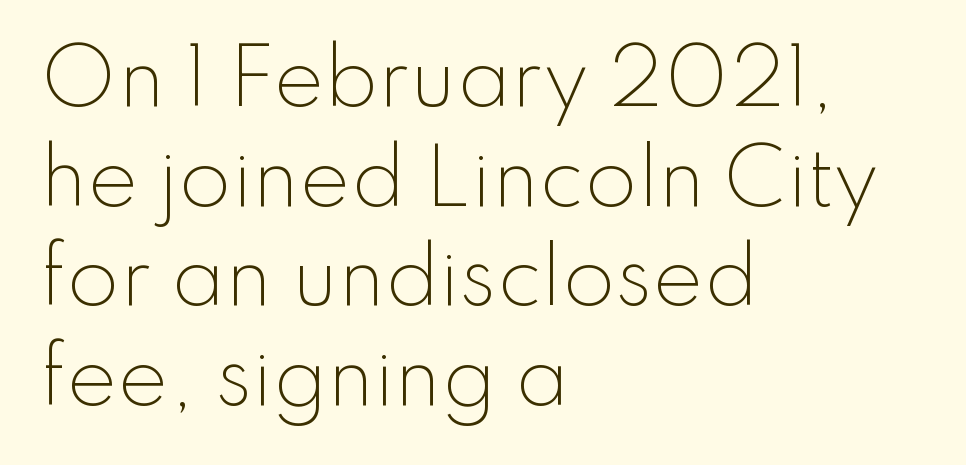
The image shows 76 px light sans-serif type, upright; set left-aligned, normal line spacing (1.31x), normal letter spacing, not underlined; low stroke contrast and a small x-height.
